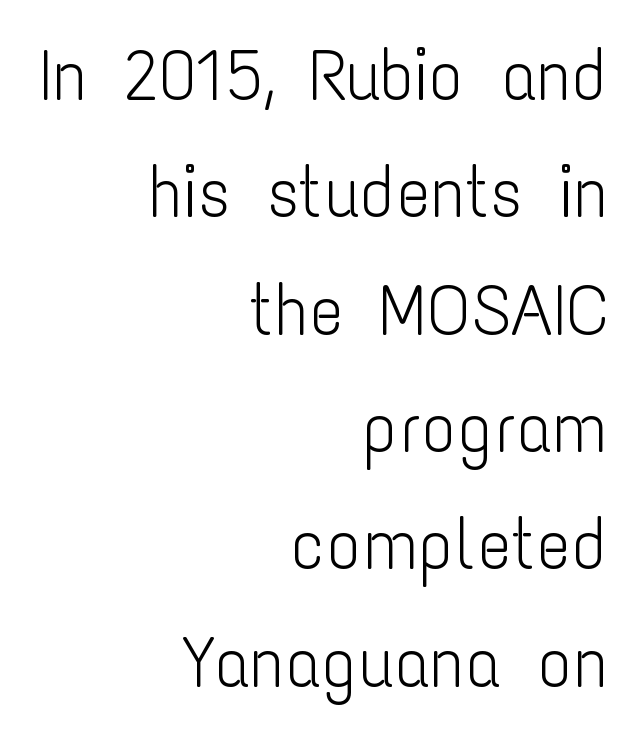
{"serif": "no", "italic": "no", "bold": "no", "weight": "light", "width": "condensed", "stroke_contrast": "low", "x_height": "medium", "monospaced": "no", "underline": "no", "align": "right", "line_spacing": "normal", "line_spacing_ratio": 1.63, "letter_spacing": "normal", "letter_spacing_em": 0.0, "glyph_px": 72}
